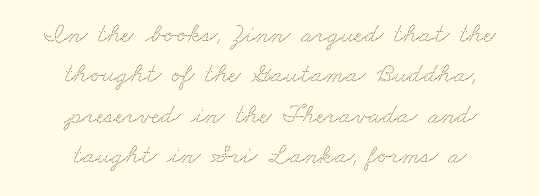
Q: Is the text underlined? A: No.
Q: How is the paragraph aligned? A: Centered.
Q: Is the spacing between letters normal or unusually wide? A: Normal.
Q: Is the spacing between lines tight, normal or loose? A: Normal.
